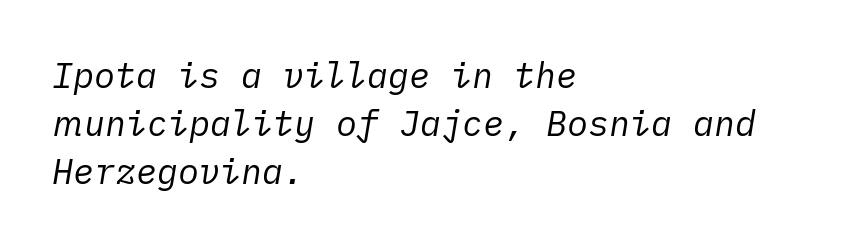
The image shows 35 px regular-weight type, italic (leaning right); set left-aligned, normal line spacing (1.37x), normal letter spacing, not underlined; low stroke contrast and a medium x-height.
